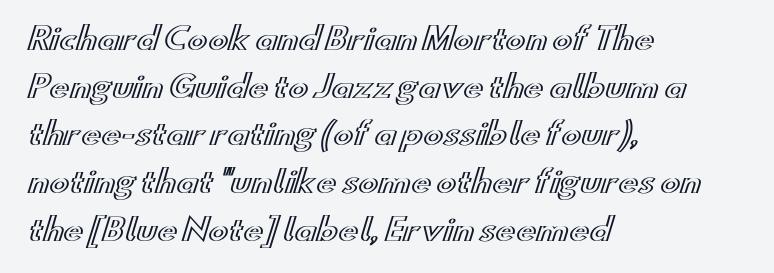
Q: Is the text italic (slanted)? A: Yes.
Q: Is the text underlined? A: No.
Q: How is the paragraph aligned? A: Left-aligned.
Q: Is the spacing between letters normal or unusually wide? A: Normal.
Q: Is the spacing between lines tight, normal or loose? A: Normal.
Q: Width (condensed, normal, or wide)? A: Wide.
Q: x-height? A: Small.
Q: Monospaced? A: No.
